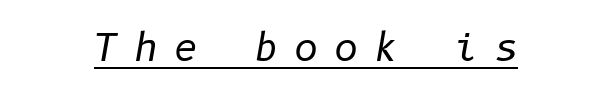
Does extra space separate the letters? Yes, quite a lot of it. The weight tops out at a normal text grade. These lines were composed using italics. Compared with undecorated copy, this sample adds a rule below the words.
